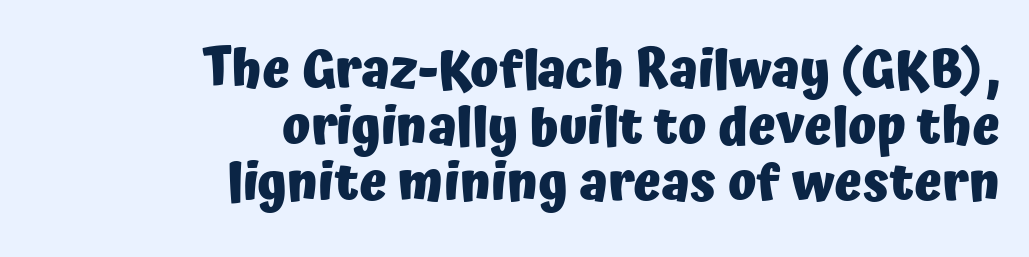
The image shows 52 px heavy sans-serif type, upright; set right-aligned, tight line spacing (1.09x), normal letter spacing, not underlined; low stroke contrast and a medium x-height.
